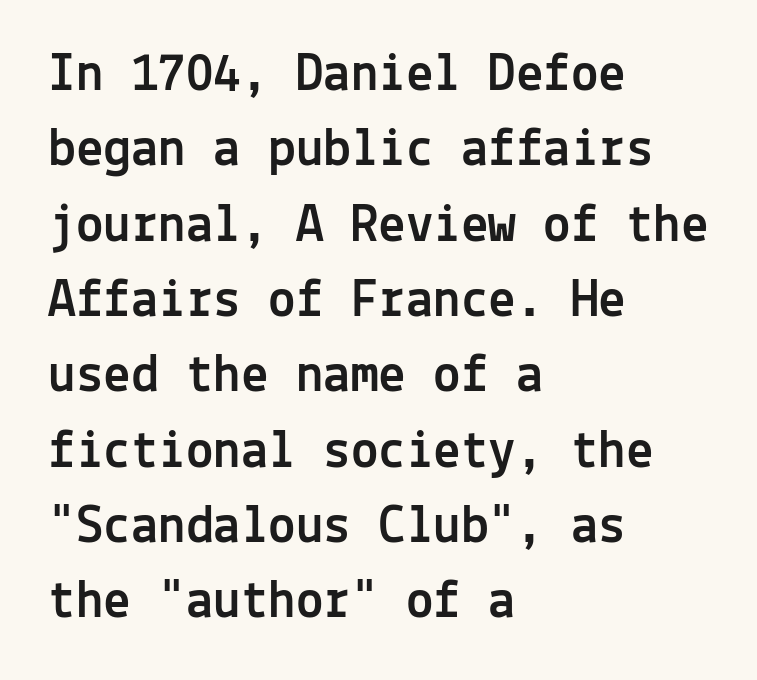
The lines sit at an ordinary, default distance from one another. Regarding serifs, this sample does without them. You can tell it's not italic because the verticals are truly vertical. Type without underlining. The passage is arranged the way most books set body copy — flush left. The letters march in equal steps, a hallmark of fixed-pitch type.
